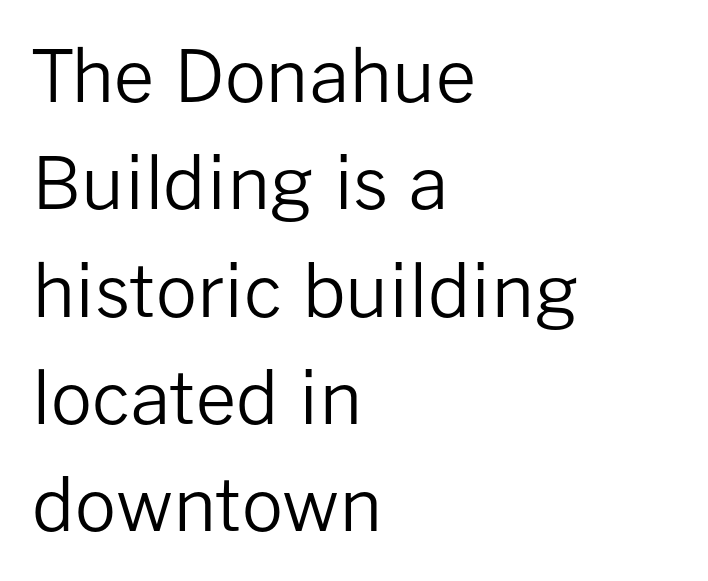
The image shows 72 px regular-weight sans-serif type, upright; set left-aligned, normal line spacing (1.49x), normal letter spacing, not underlined; low stroke contrast and a medium x-height.
